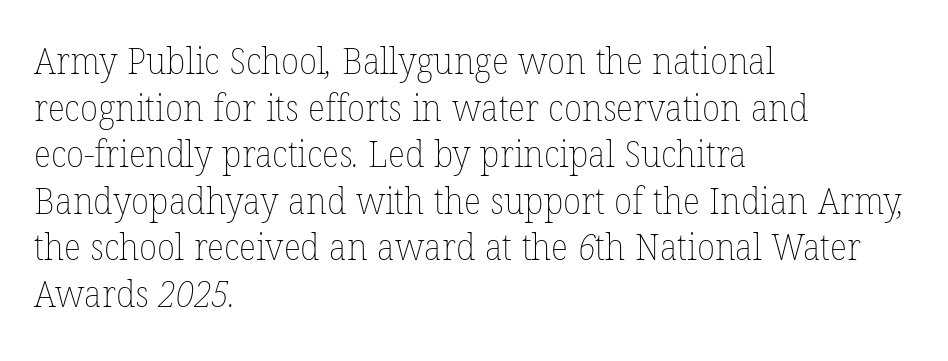
Q: Is the text bold? A: No.
Q: Is the text underlined? A: No.
Q: How is the paragraph aligned? A: Left-aligned.
Q: Is the spacing between letters normal or unusually wide? A: Normal.
Q: Is the spacing between lines tight, normal or loose? A: Normal.
Q: Width (condensed, normal, or wide)? A: Normal.
Q: Stroke contrast? A: Low.
Q: x-height? A: Medium.
Q: Monospaced? A: No.
